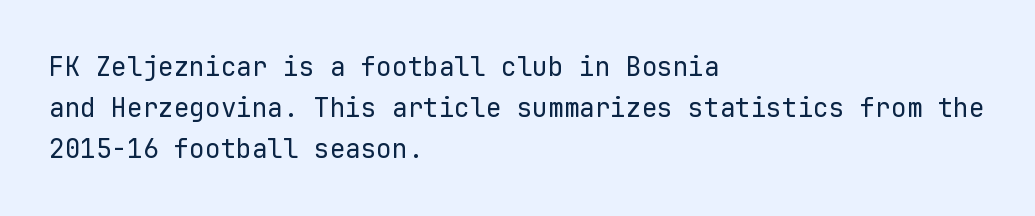
Q: Is the text bold? A: No.
Q: Is the text italic (slanted)? A: No, it is upright.
Q: Is the text underlined? A: No.
Q: How is the paragraph aligned? A: Left-aligned.
Q: Is the spacing between letters normal or unusually wide? A: Normal.
Q: Is the spacing between lines tight, normal or loose? A: Normal.
